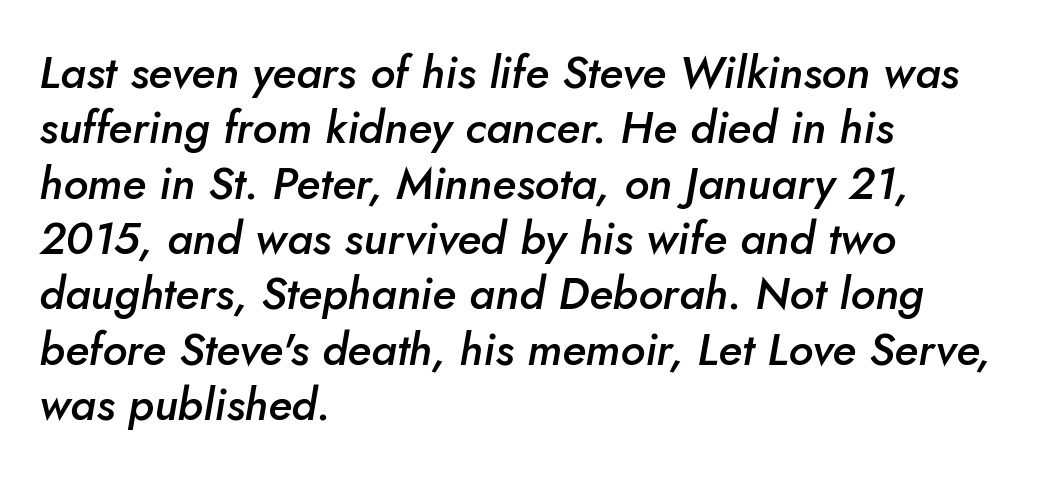
{"italic": "yes", "lean": "right", "slant_degrees": 5, "bold": "semi", "weight": "semibold", "width": "normal", "stroke_contrast": "low", "x_height": "small", "monospaced": "no", "underline": "no", "align": "left", "line_spacing_ratio": 1.23, "letter_spacing": "normal", "letter_spacing_em": 0.0, "glyph_px": 45}
